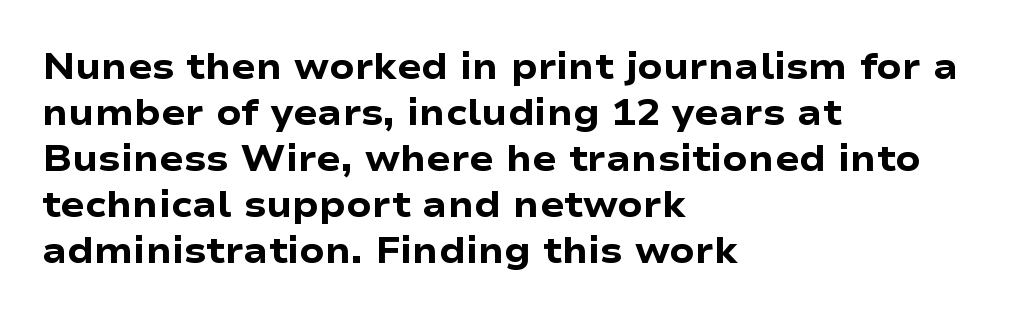
{"serif": "no", "italic": "no", "bold": "yes", "weight": "heavy", "width": "wide", "stroke_contrast": "low", "x_height": "medium", "monospaced": "no", "underline": "no", "align": "left", "line_spacing": "normal", "line_spacing_ratio": 1.28, "letter_spacing": "normal", "letter_spacing_em": 0.0, "glyph_px": 36}
